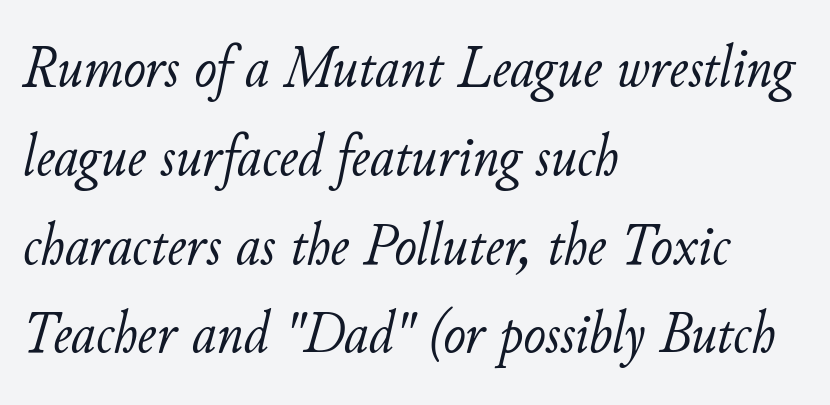
Q: Is the text bold? A: No.
Q: Is the text italic (slanted)? A: Yes, it leans right by about 11 degrees.
Q: Is the text underlined? A: No.
Q: How is the paragraph aligned? A: Left-aligned.
Q: Is the spacing between letters normal or unusually wide? A: Normal.
Q: Is the spacing between lines tight, normal or loose? A: Normal.
Q: Width (condensed, normal, or wide)? A: Normal.
Q: Stroke contrast? A: Low.
Q: x-height? A: Small.
Q: Monospaced? A: No.
